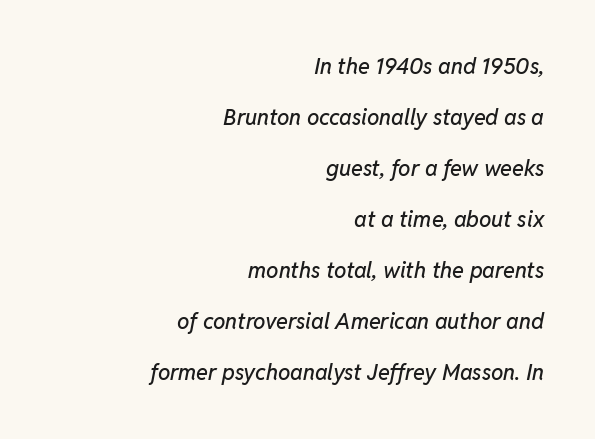
Q: Is the text italic (slanted)? A: Yes, it leans right by about 11 degrees.
Q: Is the text underlined? A: No.
Q: How is the paragraph aligned? A: Right-aligned.
Q: Is the spacing between letters normal or unusually wide? A: Normal.
Q: Is the spacing between lines tight, normal or loose? A: Loose.
